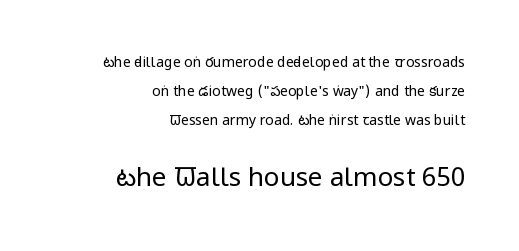
{"italic": "no", "bold": "no", "underline": "no", "align": "right", "line_spacing": "loose", "line_spacing_ratio": 2.07, "letter_spacing": "normal", "letter_spacing_em": 0.0, "larger_block": "second", "size_ratio": 1.86, "glyph_px": 26}
